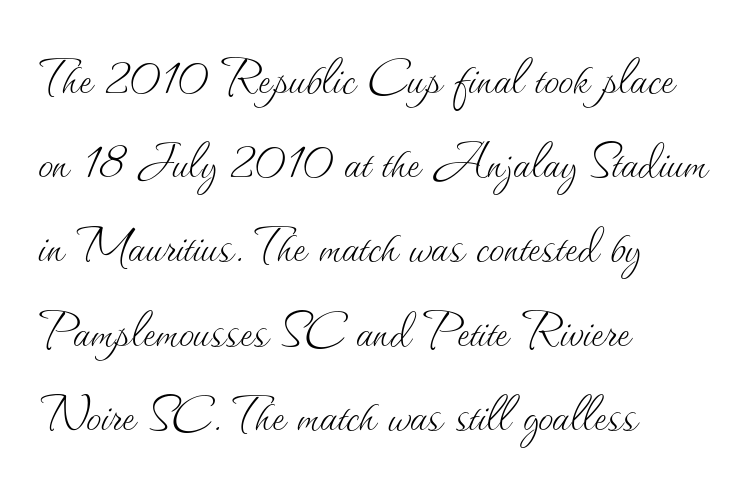
{"bold": "no", "weight": "thin", "width": "normal", "stroke_contrast": "medium", "x_height": "small", "monospaced": "no", "underline": "no", "align": "left", "line_spacing": "normal", "line_spacing_ratio": 1.38, "letter_spacing": "normal", "letter_spacing_em": 0.0, "glyph_px": 61}
